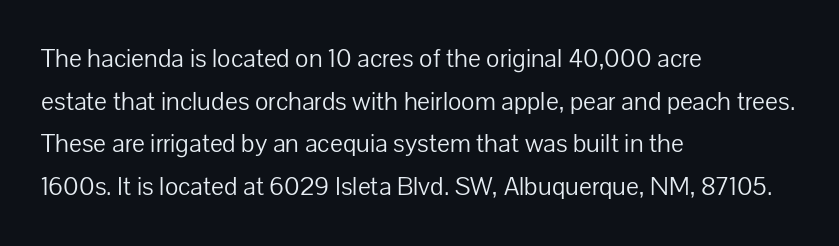
The ragged edge is on the right, which tells us the setting is flush left. Vertical strokes here are truly vertical. Heaviness? Minimal to ordinary, like unemphasized prose. Lines of text with bare space underneath.
